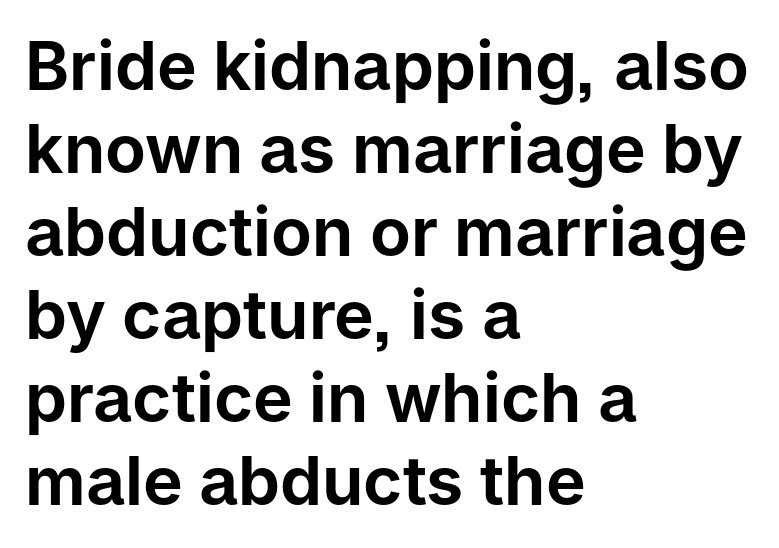
Rendered with straight, roman letterforms. Descender tails drop into unmarked territory. Look at the tracking — it's just the regular setting, nothing added. Think of a printed novel: that variable character pitch is what you see here. Nope, no serifs anywhere on these letters. In CSS terms this would be text-align: left.
